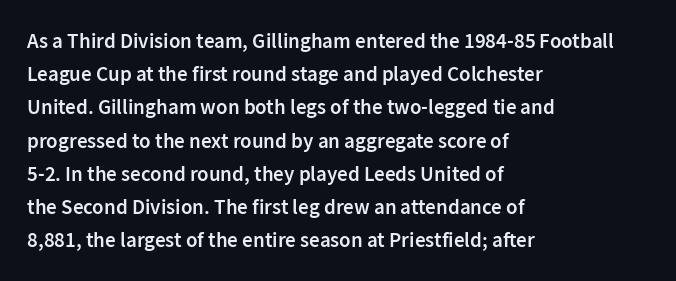
The image shows 21 px text type, upright; set left-aligned, normal line spacing (1.58x), normal letter spacing, not underlined.
